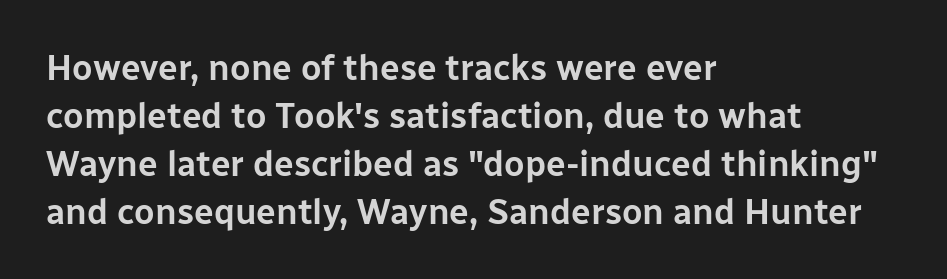
Q: Is the text italic (slanted)? A: No, it is upright.
Q: Is the typeface a serif or a sans-serif typeface? A: Sans-serif.
Q: Is the text underlined? A: No.
Q: How is the paragraph aligned? A: Left-aligned.
Q: Is the spacing between letters normal or unusually wide? A: Normal.
Q: Is the spacing between lines tight, normal or loose? A: Normal.
Q: Width (condensed, normal, or wide)? A: Normal.
Q: Stroke contrast? A: Low.
Q: x-height? A: Medium.
Q: Monospaced? A: No.
